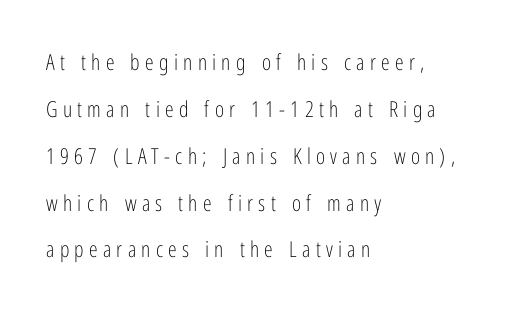
Q: Is the text bold? A: No.
Q: Is the text italic (slanted)? A: No, it is upright.
Q: Is the text underlined? A: No.
Q: How is the paragraph aligned? A: Left-aligned.
Q: Is the spacing between letters normal or unusually wide? A: Unusually wide.
Q: Is the spacing between lines tight, normal or loose? A: Loose.
